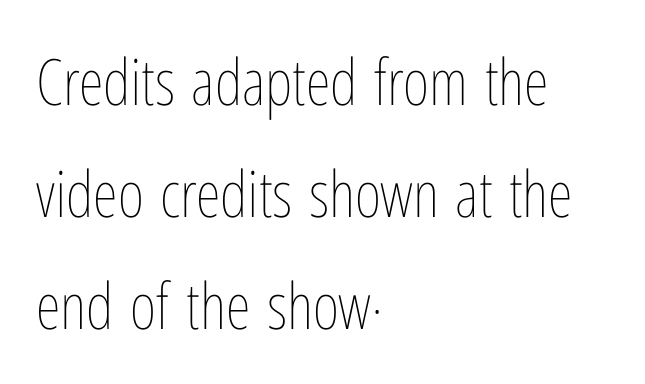
The typography opts for an upright posture over an oblique one. The zone under the glyphs is completely vacant. A typesetter would call this zero additional tracking. Left-aligned paragraph, ragged on the right. The face used here is proportionally spaced, like ordinary book or web type.
